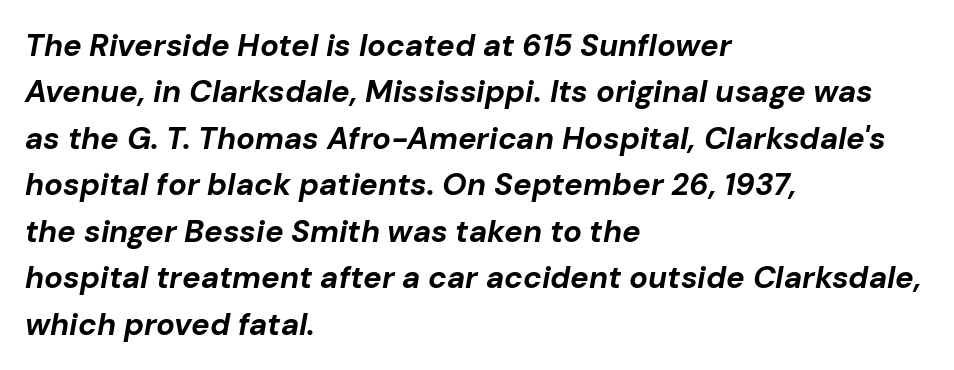
The image shows 31 px bold type, italic (leaning right); set left-aligned, normal line spacing (1.5x), normal letter spacing, not underlined; low stroke contrast and a medium x-height.
